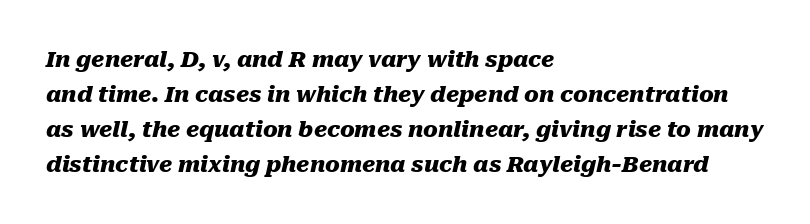
You'd pick this weight for a headline — it's a proper bold. These lines stack with their left ends in a neat column. Evenly set lines give the paragraph a standard silhouette. Spacing between characters is what you'd get straight out of the box. Honestly, there is no underline to notice here at all.
